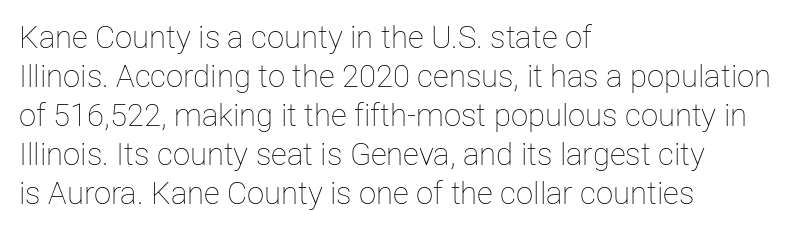
The image shows 31 px thin type, upright; set left-aligned, normal line spacing (1.26x), normal letter spacing, not underlined; low stroke contrast and a medium x-height.
